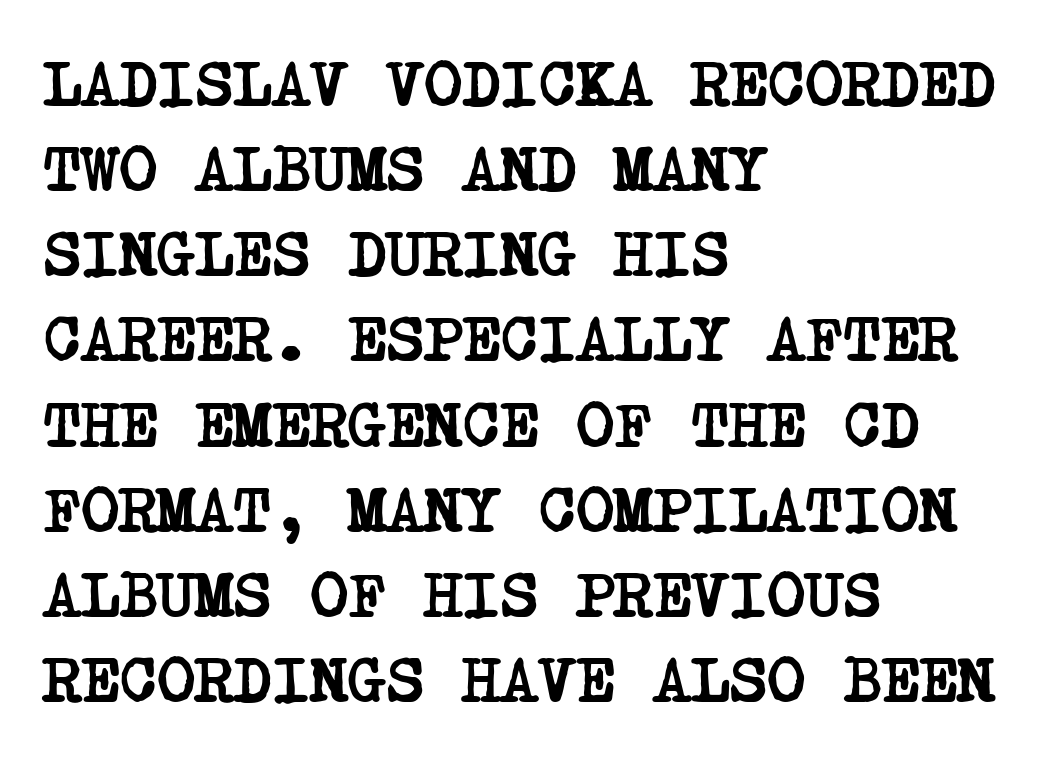
Regular leading. Look at the tracking — it's just the regular setting, nothing added. If you drew a ruler down the left edge, every line would touch it. The glyphs have the mass of a bold cut. This sample uses a serif face.
